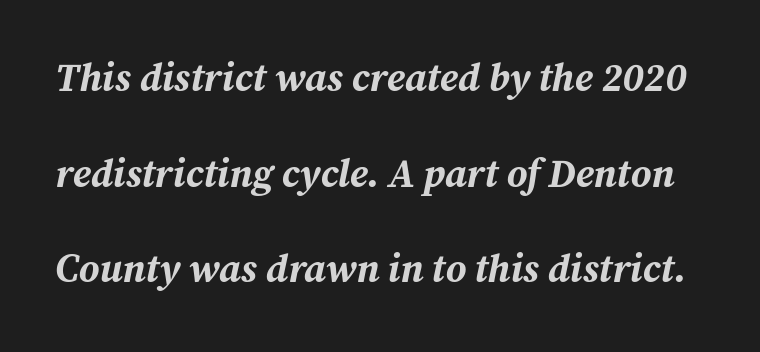
The image shows 39 px bold type, italic (leaning right); set loose line spacing (2.45x), normal letter spacing, not underlined; medium stroke contrast and a medium x-height.
